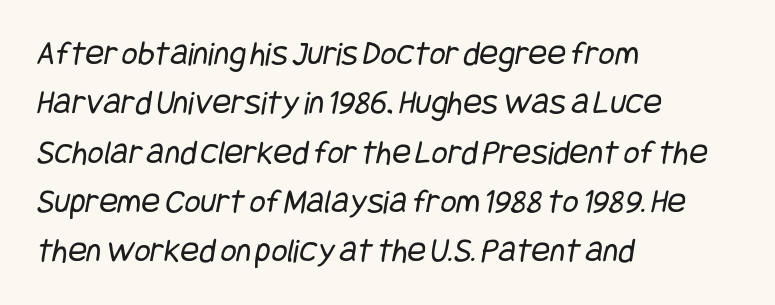
Q: Is the text bold? A: No.
Q: Is the typeface a serif or a sans-serif typeface? A: Sans-serif.
Q: Is the text underlined? A: No.
Q: How is the paragraph aligned? A: Left-aligned.
Q: Is the spacing between letters normal or unusually wide? A: Normal.
Q: Is the spacing between lines tight, normal or loose? A: Normal.
Q: Width (condensed, normal, or wide)? A: Condensed.
Q: Stroke contrast? A: Low.
Q: x-height? A: Large.
